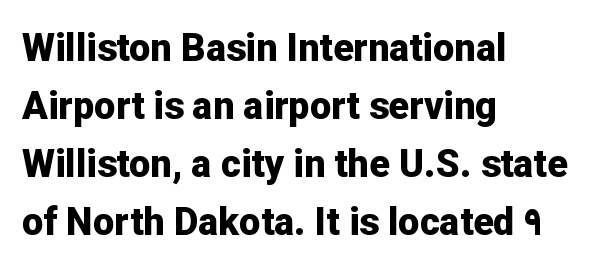
{"serif": "no", "italic": "no", "bold": "yes", "weight": "bold", "width": "normal", "stroke_contrast": "low", "x_height": "medium", "monospaced": "no", "underline": "no", "align": "left", "line_spacing": "normal", "line_spacing_ratio": 1.53, "letter_spacing": "normal", "letter_spacing_em": 0.0, "glyph_px": 38}
